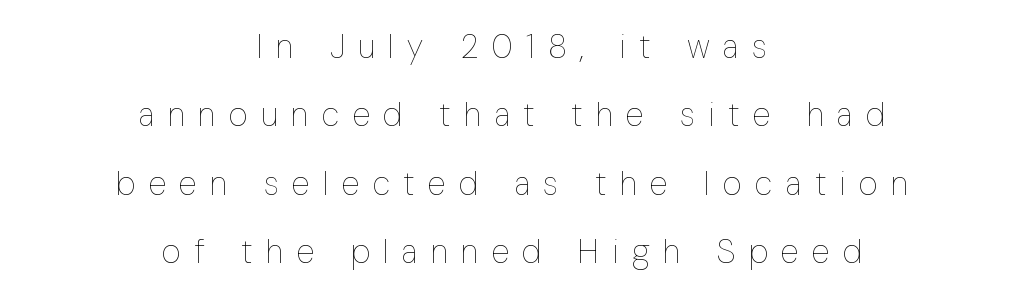
Q: Is the text bold? A: No.
Q: Is the text italic (slanted)? A: No, it is upright.
Q: Is the text underlined? A: No.
Q: How is the paragraph aligned? A: Centered.
Q: Is the spacing between letters normal or unusually wide? A: Unusually wide.
Q: Is the spacing between lines tight, normal or loose? A: Loose.
Q: Width (condensed, normal, or wide)? A: Condensed.
Q: Stroke contrast? A: Low.
Q: x-height? A: Medium.
Q: Monospaced? A: No.
